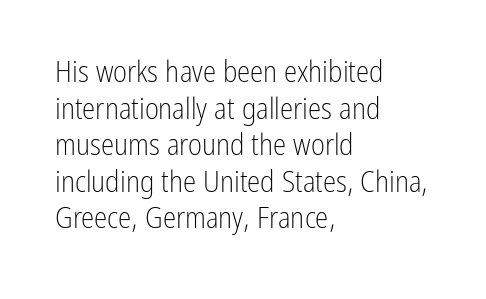
Do the characters align in a grid? No, the font is proportional. Serif or sans? Sans — the stroke terminals are bare. Ink coverage per letter is moderate at most. Does extra space separate the letters? No, they use regular spacing.
